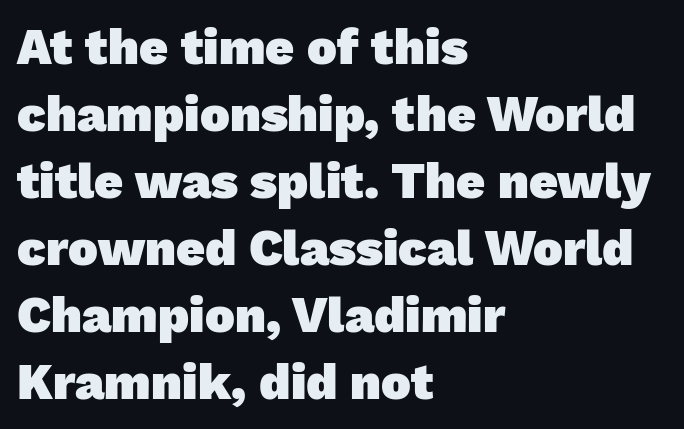
The image shows 50 px heavy sans-serif type; set left-aligned, normal line spacing (1.34x), normal letter spacing, not underlined; low stroke contrast and a medium x-height.
